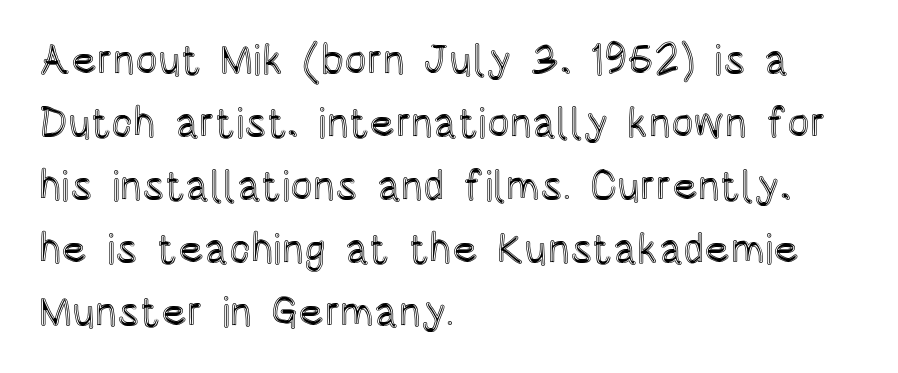
The setting favours the left margin, as ordinary paragraphs usually do. Check the space under the baseline: it is left empty. The rendering keeps characters at their native spacing. The letters advance in unequal steps, a hallmark of proportional type. It's the straight-up-and-down kind of type. Each new line begins a customary step beneath the previous one.
